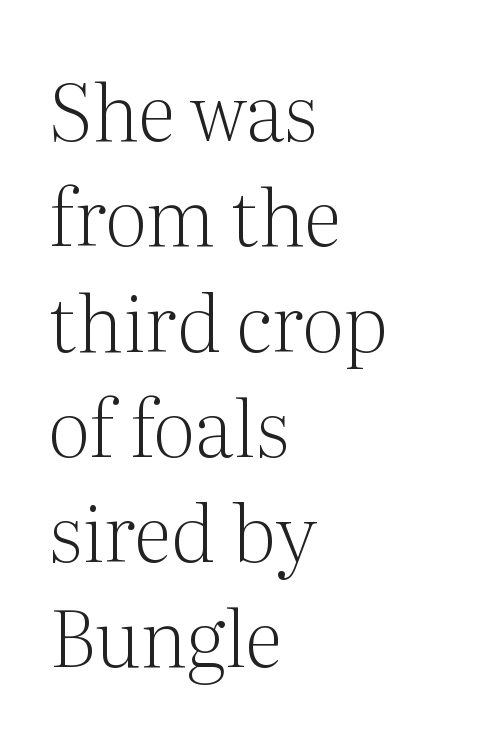
The image shows 78 px light serif type, upright; set left-aligned, normal line spacing (1.35x), normal letter spacing, not underlined; medium stroke contrast and a medium x-height.
